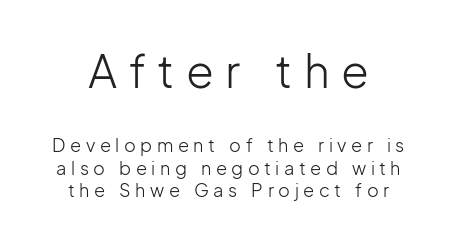
The image shows 45 px light sans-serif type, upright; set normal line spacing (1.25x), unusually wide letter spacing (+0.25 em), not underlined; the first (top) block is 2.5x larger; low stroke contrast and a medium x-height.
